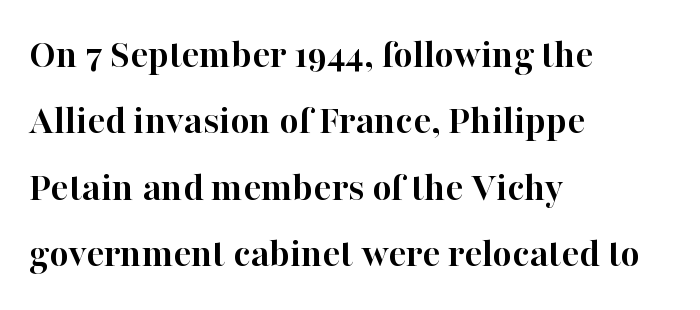
{"serif": "yes", "italic": "no", "bold": "yes", "weight": "semibold", "width": "normal", "stroke_contrast": "high", "x_height": "medium", "monospaced": "no", "underline": "no", "align": "left", "line_spacing": "normal", "line_spacing_ratio": 1.58, "letter_spacing": "normal", "letter_spacing_em": 0.0, "glyph_px": 42}
